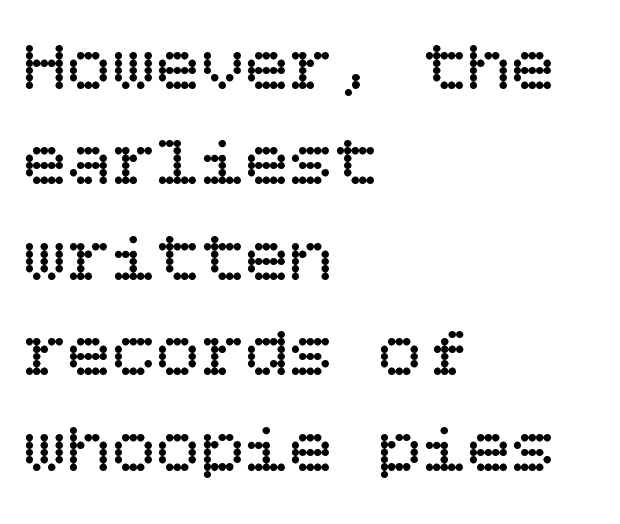
{"italic": "no", "bold": "no", "weight": "regular", "width": "normal", "stroke_contrast": "low", "x_height": "large", "underline": "no", "align": "left", "line_spacing": "normal", "line_spacing_ratio": 1.29, "letter_spacing": "normal", "letter_spacing_em": 0.0, "glyph_px": 74}
